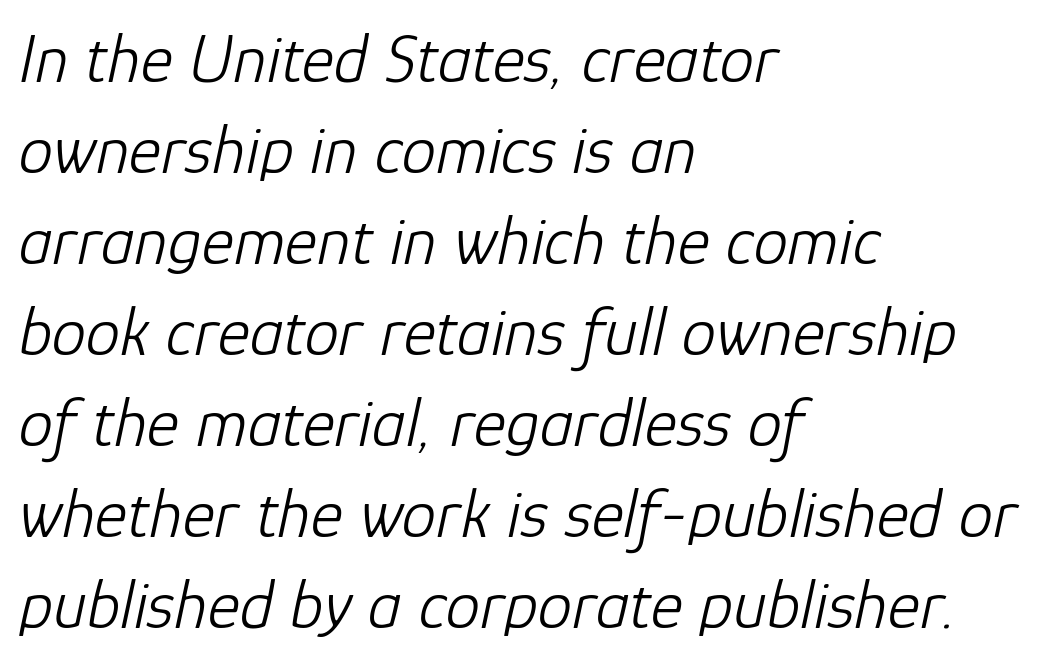
The image shows 69 px light type, italic (leaning right); set left-aligned, normal line spacing (1.32x), normal letter spacing, not underlined; low stroke contrast and a medium x-height.
